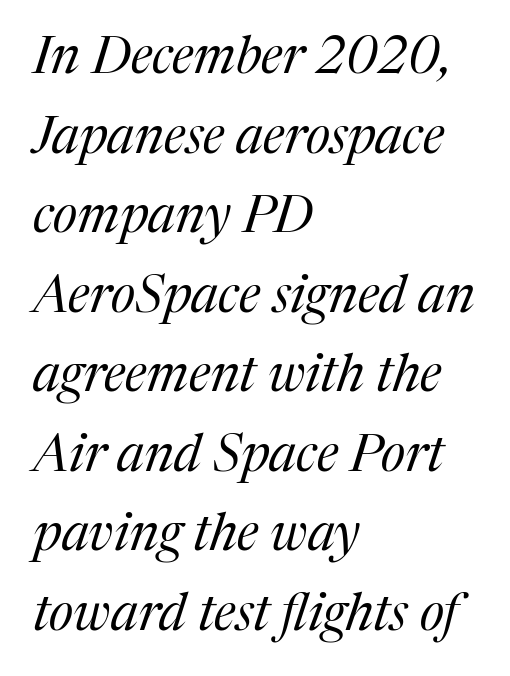
The image shows 52 px regular-weight serif type, italic (leaning right); set left-aligned, normal line spacing (1.53x), normal letter spacing, not underlined; medium stroke contrast and a medium x-height.
